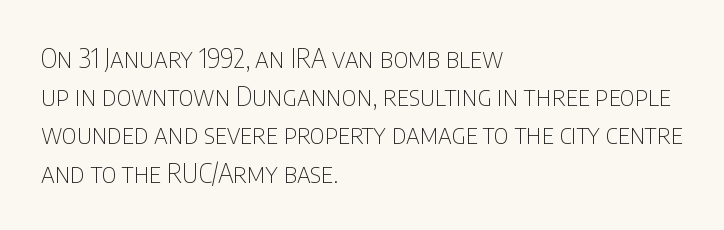
The image shows 26 px text type, upright; set left-aligned, normal line spacing (1.47x), normal letter spacing, not underlined.
